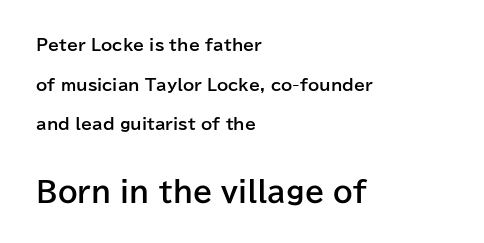
The image shows 28 px bold sans-serif type, upright; set left-aligned, loose line spacing (2.48x), normal letter spacing, not underlined; the second (bottom) block is 1.75x larger; low stroke contrast and a medium x-height.
